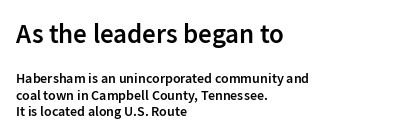
Q: Is the text bold? A: Semi-bold.
Q: Is the text italic (slanted)? A: No, it is upright.
Q: Is the text underlined? A: No.
Q: How is the paragraph aligned? A: Left-aligned.
Q: Is the spacing between letters normal or unusually wide? A: Normal.
Q: Which block of text is set in a larger size, the first (top) or the second (bottom)? A: The first (top) one.
